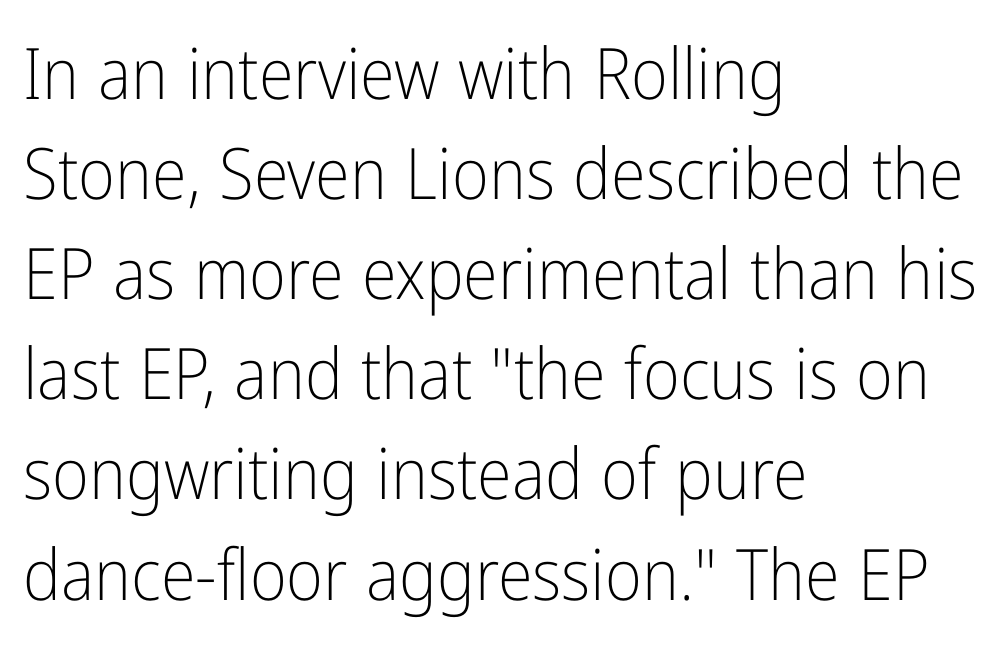
Reading down the block, your eye returns to a fixed left position each line. Nope, not italic — everything's standing straight. Note the varied advance widths — an 'i' is clearly narrower than an 'm'. Quick note: interline space is typical. Are there feet on the stems? There aren't — it's a sans.
